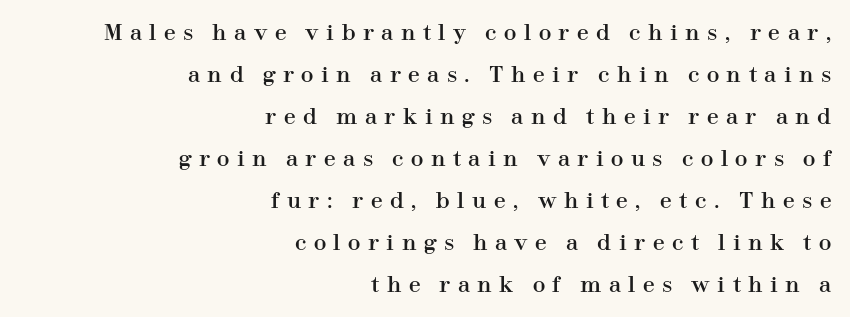
Q: Is the text italic (slanted)? A: No, it is upright.
Q: Is the text underlined? A: No.
Q: How is the paragraph aligned? A: Right-aligned.
Q: Is the spacing between letters normal or unusually wide? A: Unusually wide.
Q: Is the spacing between lines tight, normal or loose? A: Loose.
